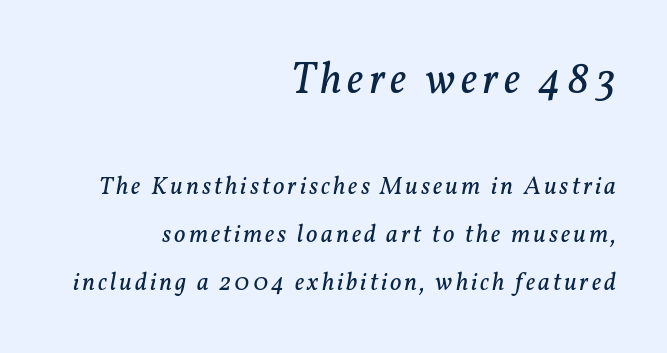
The image shows 44 px regular-weight serif type, italic (leaning right); set right-aligned, loose line spacing (1.91x), not underlined; the first (top) block is 1.76x larger; low stroke contrast and a medium x-height.
